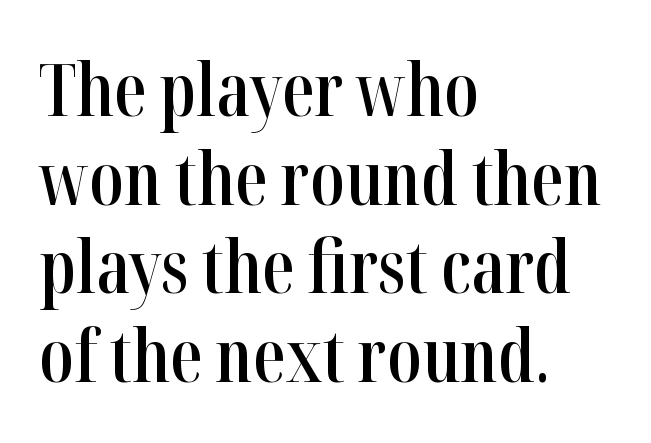
The image shows 72 px semibold, condensed serif type, upright; set left-aligned, line spacing 1.23x, normal letter spacing, not underlined; high stroke contrast and a medium x-height.
